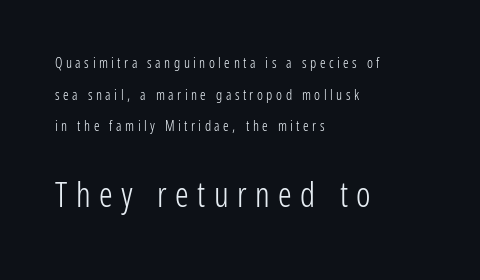
Each letter keeps its own natural width here, so spacing adapts to shape. Each row of text sits above clean, open space. Scale increases going downward across the two blocks. The paragraph has a hard left edge and a soft right edge. Letters have the restrained weight of plain body copy at most. The face used here is a sans, in the tradition of grotesques and geometrics.
